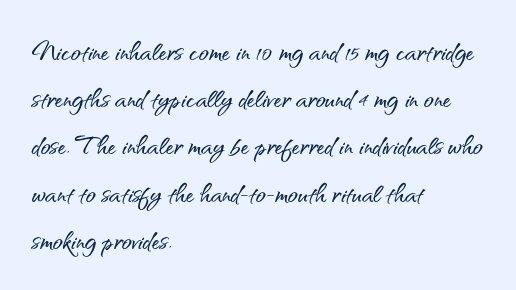
The image shows 33 px sans-serif type; set left-aligned, normal line spacing (1.43x), normal letter spacing, not underlined; medium stroke contrast and a small x-height.
